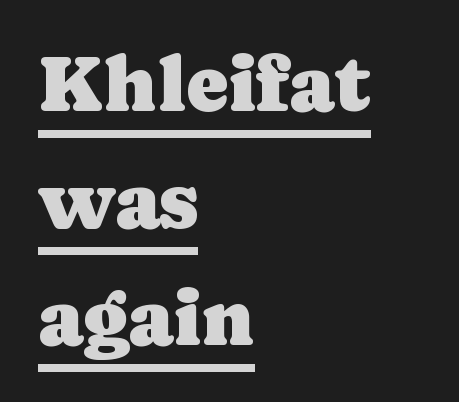
You could not count columns in this text — the font is proportionally spaced. Here the glyphs are tracked normally, forming tight word shapes. Examine the stroke ends and you'll spot serifs. The rendering anchors every line to the left-hand side. Normally led — the rows are evenly, conventionally spaced. A typographer would call this underscored text.
